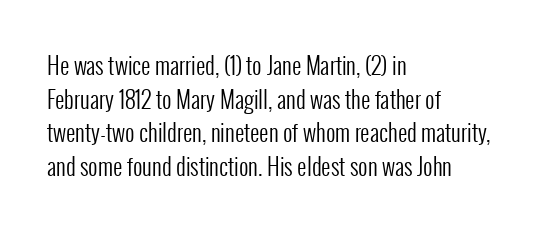
Q: Is the text bold? A: No.
Q: Is the text italic (slanted)? A: No, it is upright.
Q: Is the text underlined? A: No.
Q: How is the paragraph aligned? A: Left-aligned.
Q: Is the spacing between letters normal or unusually wide? A: Normal.
Q: Is the spacing between lines tight, normal or loose? A: Normal.
